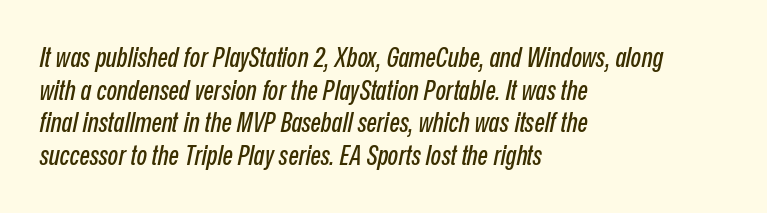
Which margin do the lines hug? The left one — the right edge is uneven. You could call the tracking neutral — neither tight nor loose. The strip under each line holds only bare page. In terms of posture, this sample is oblique.
